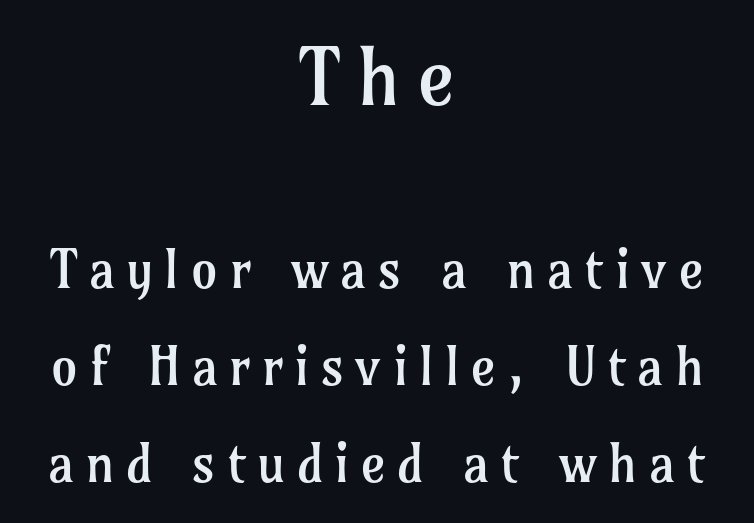
The image shows 79 px regular-weight serif type, upright; set centered, line spacing 1.83x, unusually wide letter spacing (+0.21 em), not underlined; the first (top) block is 1.49x larger; low stroke contrast and a medium x-height.
